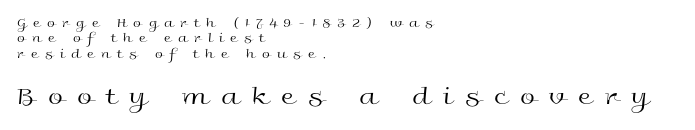
{"italic": "no", "bold": "no", "underline": "no", "align": "left", "line_spacing": "tight", "line_spacing_ratio": 1.1, "letter_spacing": "wide", "letter_spacing_em": 0.49, "larger_block": "second", "size_ratio": 1.93, "glyph_px": 27}
